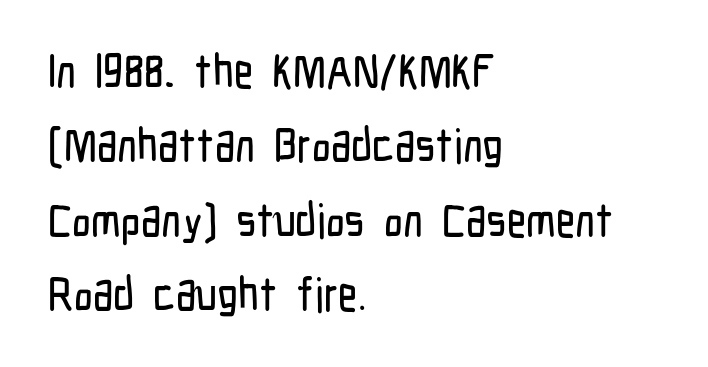
The image shows 47 px condensed sans-serif type, upright; set left-aligned, normal line spacing (1.58x), normal letter spacing, not underlined; low stroke contrast and a medium x-height.
